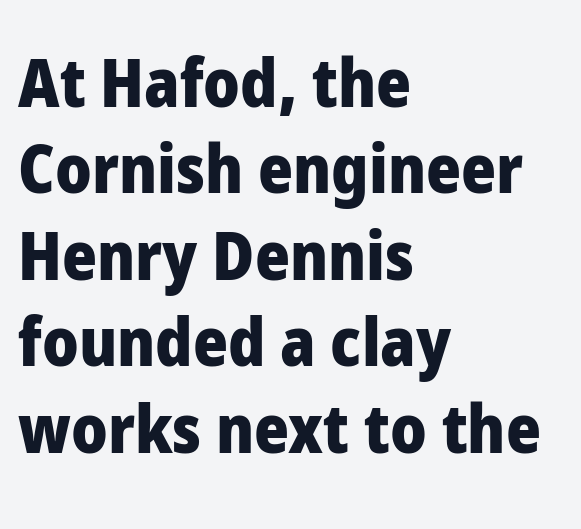
The image shows 67 px heavy sans-serif type, upright; set left-aligned, normal line spacing (1.29x), normal letter spacing, not underlined; low stroke contrast and a medium x-height.
